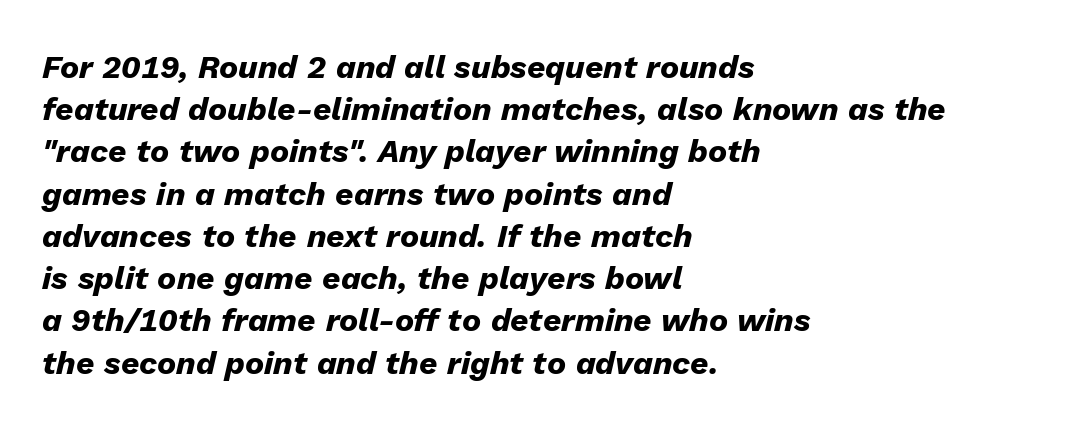
Italic: yes, the glyphs are oblique. One-word summary of the alignment: left. Do the characters align in a grid? No, the font is proportional. Normally led — the rows are evenly, conventionally spaced. Look at the tracking — it's just the regular setting, nothing added. Nobody drew a line under any word here.
